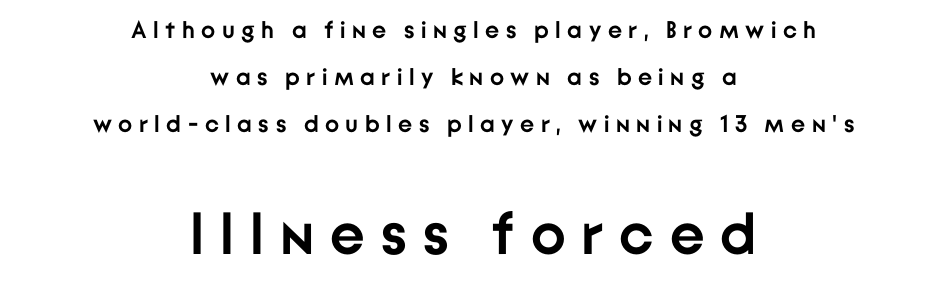
The image shows 59 px semibold sans-serif type, upright; set centered, loose line spacing (1.95x), unusually wide letter spacing (+0.27 em), not underlined; the second (bottom) block is 2.46x larger; low stroke contrast and a medium x-height.
